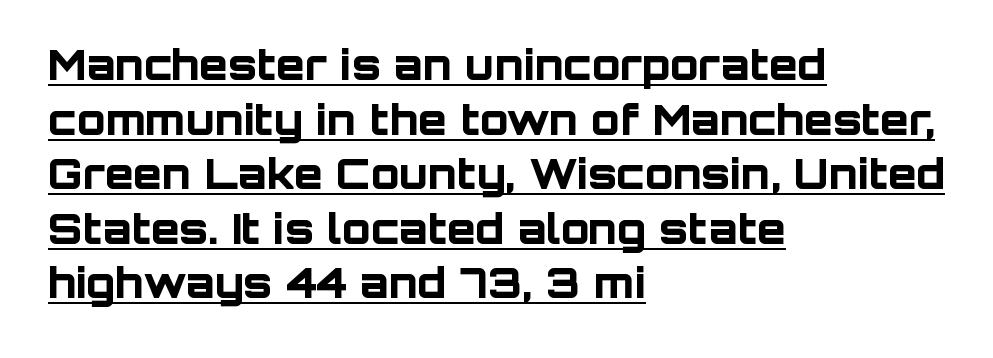
Short and long lines alike share a common starting point at left. This sample keeps an unexceptional amount of space between lines. The rendering uses the underline text-decoration. Does extra space separate the letters? No, they use regular spacing. Posture: upright roman.
